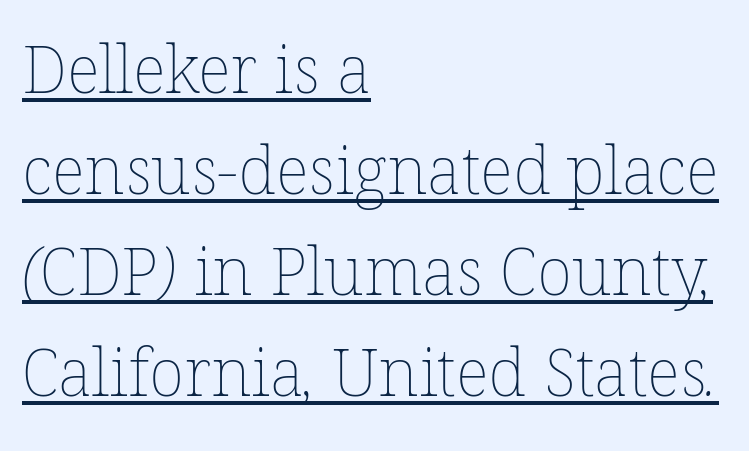
Is there much room between lines? A standard amount, neither cramped nor airy. Is the type heavy? It reads as light-to-regular instead. Here the designer chose a conventional face with non-uniform glyph widths. The lettering is marked with a stroke running underneath it.
